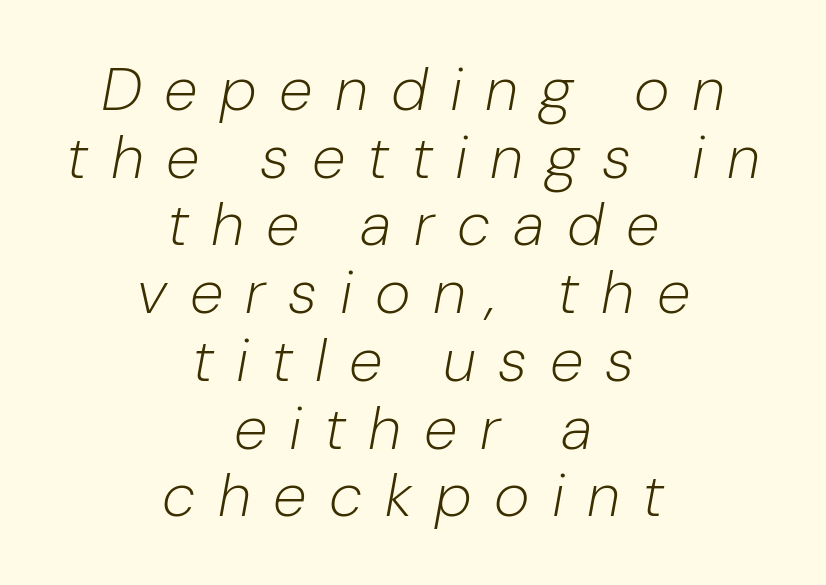
{"italic": "yes", "lean": "right", "slant_degrees": 10, "bold": "no", "weight": "light", "width": "normal", "stroke_contrast": "low", "x_height": "medium", "monospaced": "no", "underline": "no", "align": "center", "line_spacing": "tight", "line_spacing_ratio": 1.11, "letter_spacing": "wide", "letter_spacing_em": 0.37, "glyph_px": 61}
